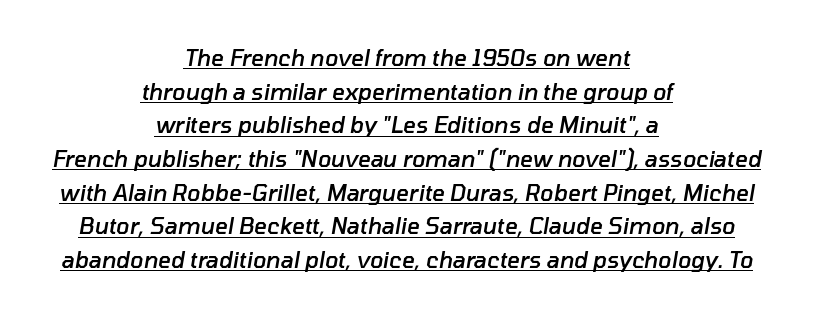
The image shows 22 px text type, italic (leaning right); set centered, normal line spacing (1.53x), normal letter spacing, underlined.
